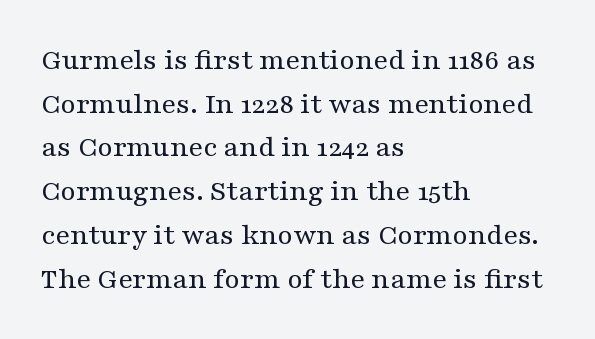
The image shows 31 px regular-weight, wide serif type, upright; set left-aligned, normal line spacing (1.41x), normal letter spacing, not underlined; medium stroke contrast and a medium x-height.
